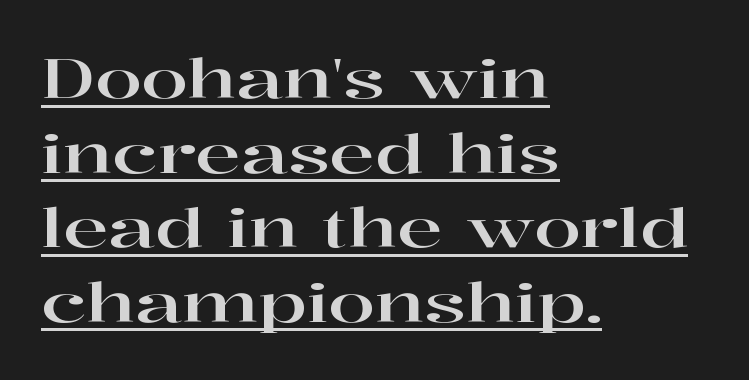
{"serif": "yes", "italic": "no", "width": "wide", "stroke_contrast": "high", "x_height": "medium", "monospaced": "no", "underline": "yes", "align": "left", "line_spacing": "normal", "line_spacing_ratio": 1.38, "letter_spacing": "normal", "letter_spacing_em": 0.0, "glyph_px": 54}
